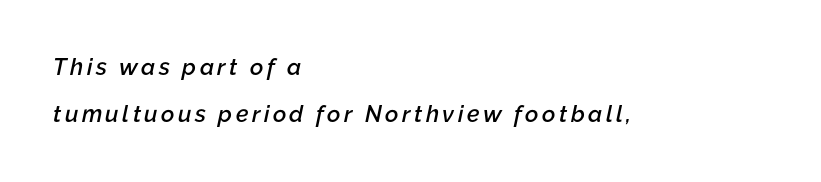
A typesetter would call this leading open, well beyond the default. Slightly chunky letters — semibold, I'd say, not full bold. Rule under the text: the space is simply empty. Teacher's note: observe the even left margin — that is flush-left alignment. Is the type slanted? Yes — the strokes lean at a clear angle.
